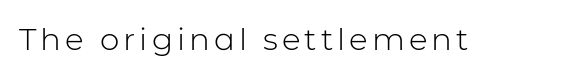
Observe the absence of serifs on each vertical stroke in this sample. Compared with a typical body face, this is equally light or lighter still. The baseline area is clear. Think of a printed novel: that variable character pitch is what you see here. Tall strokes in this sample are plumb rather than angled.
